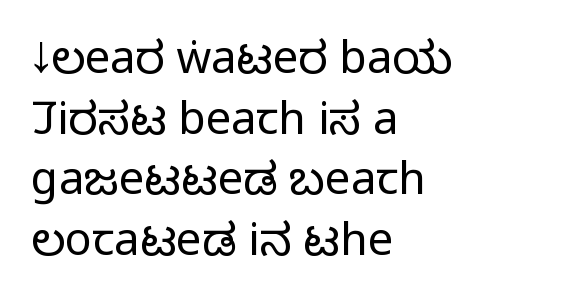
The block of text has a typical density, with ordinary space between rows. Is the block centered? No — it sits flush against the left margin. Proportional: the letters do not fall into vertical columns. These lines keep a tight, regular rhythm from letter to letter. Nope, not italic — everything's standing straight.
